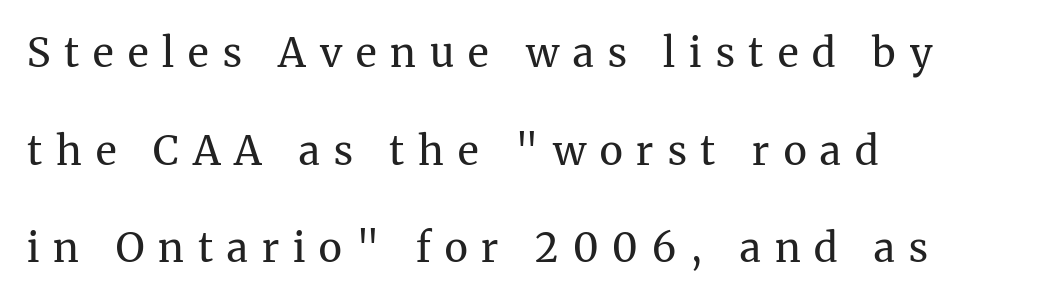
{"serif": "yes", "italic": "no", "bold": "no", "weight": "regular", "width": "normal", "stroke_contrast": "medium", "x_height": "medium", "monospaced": "no", "underline": "no", "align": "left", "line_spacing": "loose", "line_spacing_ratio": 2.44, "letter_spacing": "wide", "letter_spacing_em": 0.35, "glyph_px": 40}
